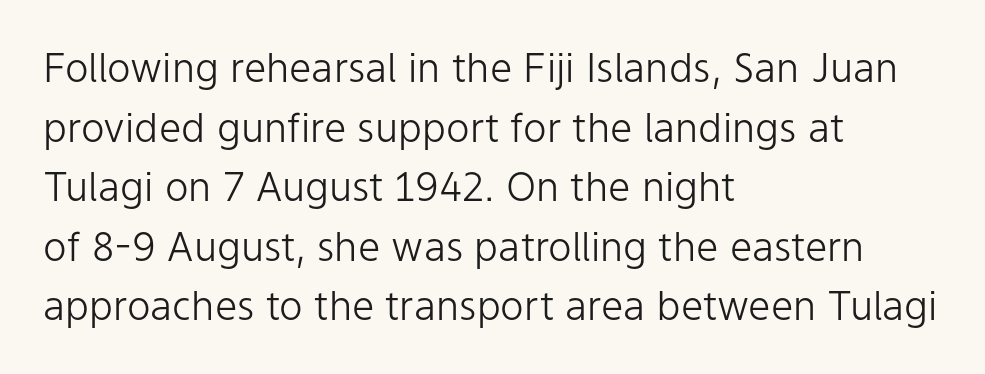
{"serif": "no", "italic": "no", "bold": "no", "weight": "light", "width": "normal", "stroke_contrast": "low", "x_height": "medium", "monospaced": "no", "underline": "no", "align": "left", "line_spacing": "normal", "line_spacing_ratio": 1.49, "letter_spacing": "normal", "letter_spacing_em": 0.0, "glyph_px": 40}
